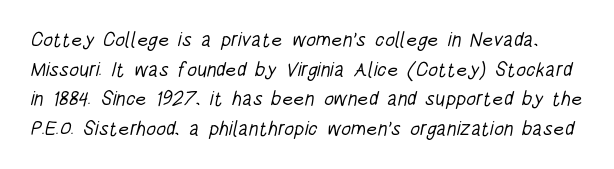
{"bold": "no", "underline": "no", "line_spacing": "normal", "line_spacing_ratio": 1.48, "letter_spacing": "normal", "letter_spacing_em": 0.0, "glyph_px": 20}
